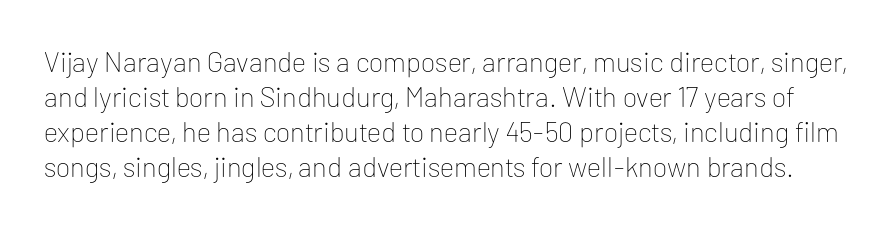
Spacing between characters is what you'd get straight out of the box. These lines were composed using upright roman letters. This rendering employs a face without finishing strokes, i.e., a sans-serif. Stroke mass is kept to a normal reading level or below. Descender tails drop into unmarked territory. The designer left line spacing at the default.
